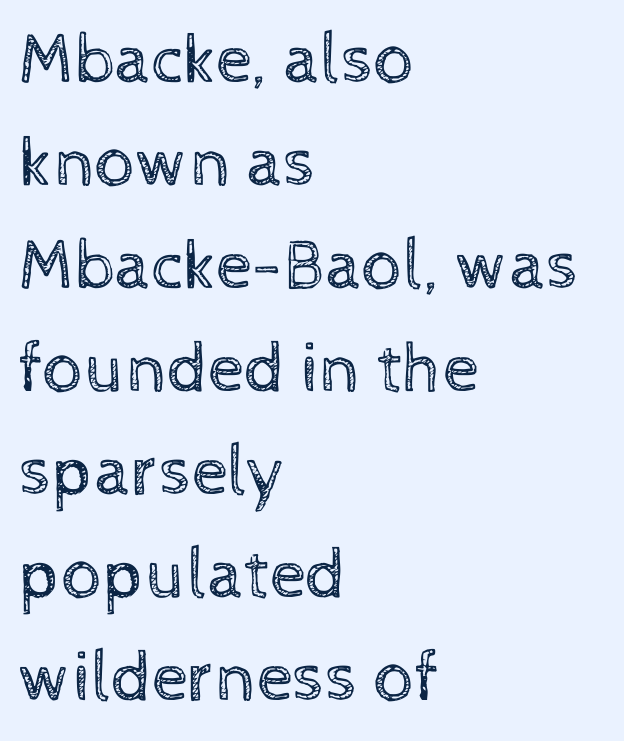
The image shows 72 px regular-weight type, upright; set left-aligned, normal line spacing (1.43x), normal letter spacing, not underlined; a medium x-height.
